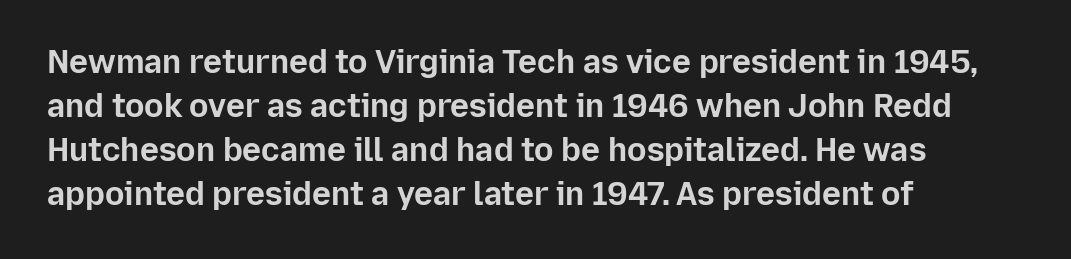
Inter-character spacing is left at the font's built-in metrics. Vertical strokes here are truly vertical. Left-aligned paragraph, ragged on the right. To sum up the face: it is a sans, with no serifs. The passage shown is typed in a proportional face where columns would drift.
